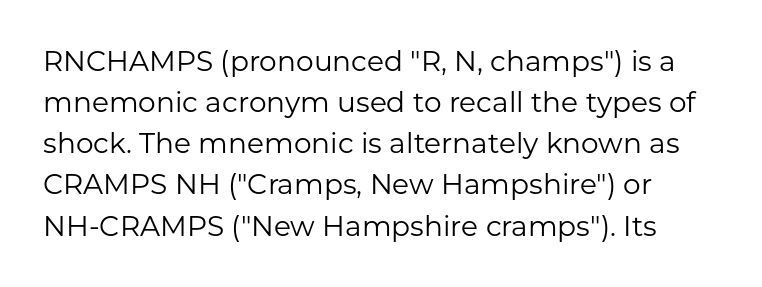
Q: Is the text bold? A: No.
Q: Is the text italic (slanted)? A: No, it is upright.
Q: Is the typeface a serif or a sans-serif typeface? A: Sans-serif.
Q: Is the text underlined? A: No.
Q: Is the spacing between letters normal or unusually wide? A: Normal.
Q: Is the spacing between lines tight, normal or loose? A: Normal.
Q: Width (condensed, normal, or wide)? A: Normal.
Q: Stroke contrast? A: Low.
Q: x-height? A: Medium.
Q: Monospaced? A: No.
